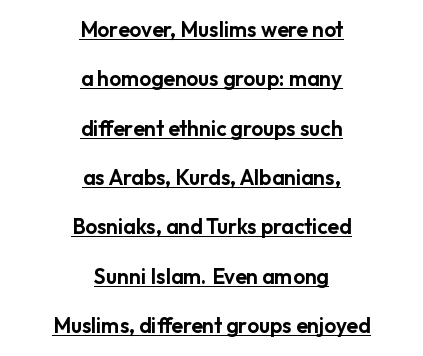
The image shows 21 px text type, upright; set centered, loose line spacing (2.35x), normal letter spacing, underlined.
